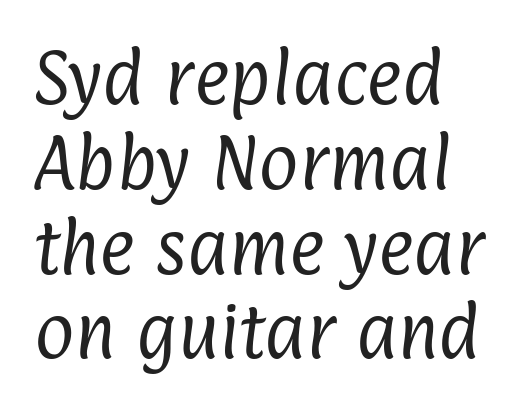
Is there much room between lines? A standard amount, neither cramped nor airy. The type is set solid horizontally, with unmodified tracking. Plain, unruled lines of type. The face used here is proportionally spaced, like ordinary book or web type. The letterforms sit at book weight or below.
